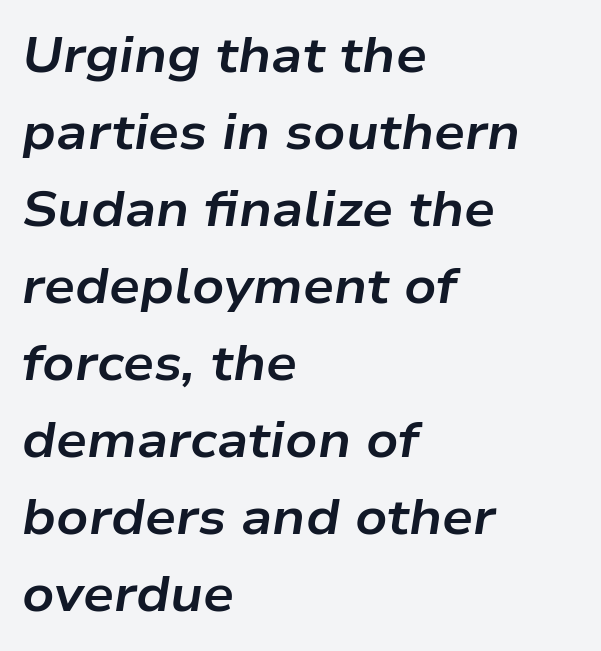
Alignment: flush left. The passage shown has conventional tracking throughout. The rendering uses a moderate line-height, typical for paragraphs. Weight: bold. Is the type slanted? Yes — the strokes lean at a clear angle.
